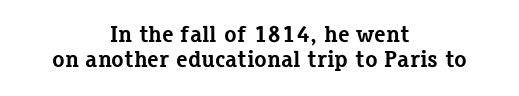
Q: Is the text bold? A: Yes.
Q: Is the text italic (slanted)? A: No, it is upright.
Q: Is the text underlined? A: No.
Q: How is the paragraph aligned? A: Centered.
Q: Is the spacing between letters normal or unusually wide? A: Normal.
Q: Is the spacing between lines tight, normal or loose? A: Tight.
